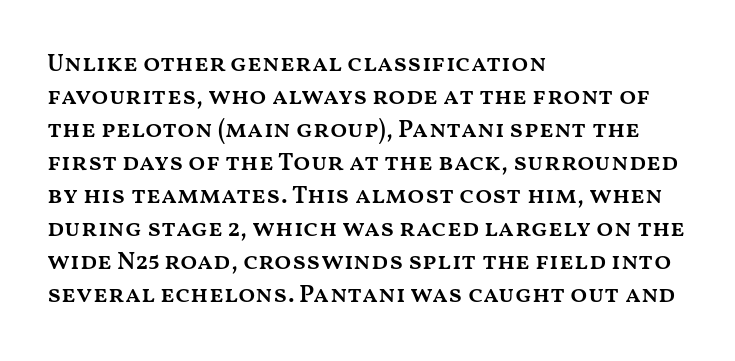
The image shows 25 px text type, upright; set left-aligned, normal line spacing (1.32x), normal letter spacing, not underlined.
